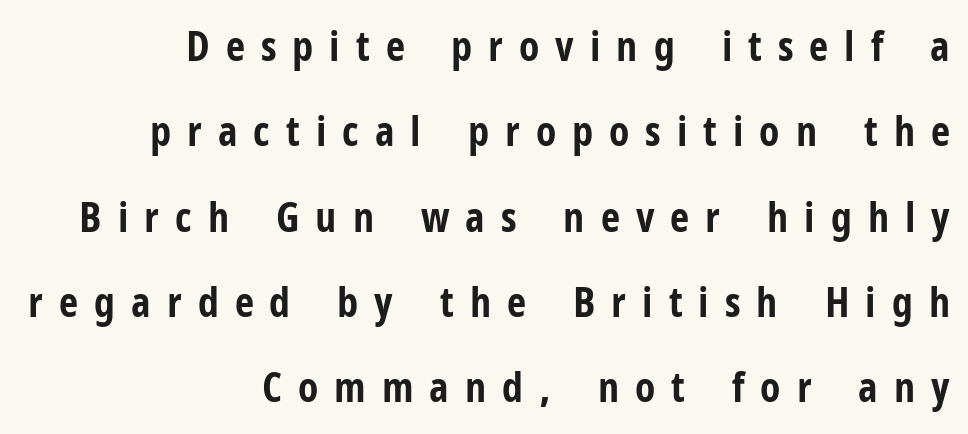
Q: Is the text bold? A: Yes.
Q: Is the text italic (slanted)? A: No, it is upright.
Q: Is the typeface a serif or a sans-serif typeface? A: Sans-serif.
Q: Is the text underlined? A: No.
Q: How is the paragraph aligned? A: Right-aligned.
Q: Is the spacing between letters normal or unusually wide? A: Unusually wide.
Q: Is the spacing between lines tight, normal or loose? A: Loose.
Q: Width (condensed, normal, or wide)? A: Condensed.
Q: Stroke contrast? A: Low.
Q: x-height? A: Medium.
Q: Monospaced? A: No.
